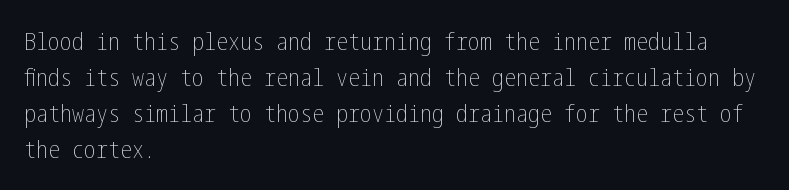
{"italic": "no", "bold": "no", "underline": "no", "align": "left", "line_spacing": "normal", "line_spacing_ratio": 1.5, "letter_spacing": "normal", "letter_spacing_em": 0.0, "glyph_px": 24}
